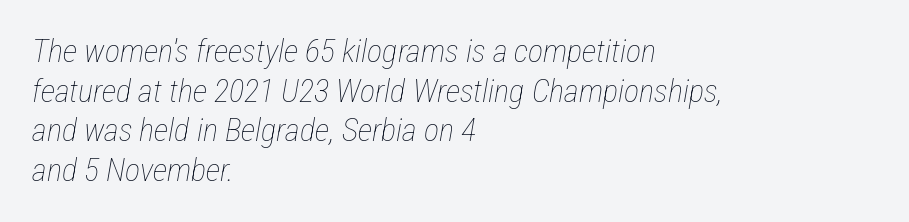
Students, note that the glyphs here touch the page at normal intervals. The baseline area is clear. Line starts are locked; line ends wander. Vertical stems look standard width or narrower in stroke. Do the characters align in a grid? No, the font is proportional.
